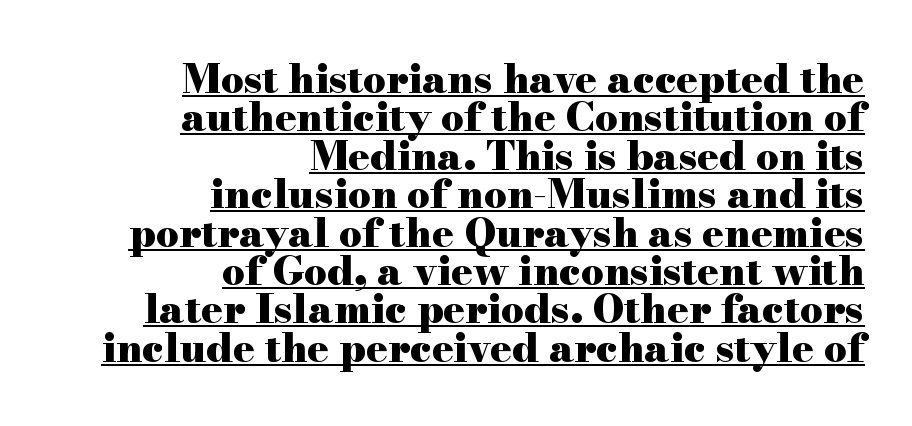
The image shows 40 px heavy, wide serif type, upright; set right-aligned, tight line spacing (0.96x), normal letter spacing, underlined; high stroke contrast and a small x-height.
